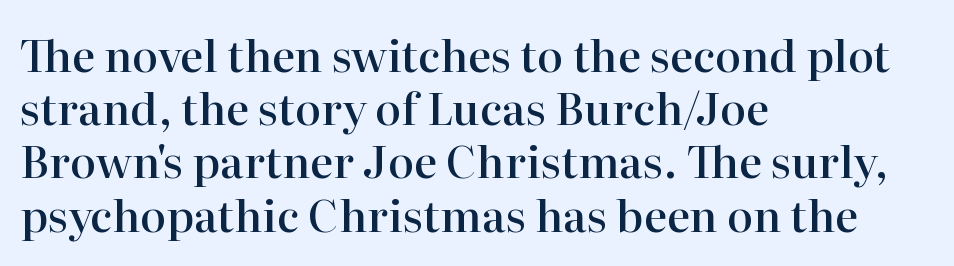
Check where the strokes stop: tiny serifs finish them off. The compositor pushed each line to the left boundary. Underlining? Definitely not there. You could call the tracking neutral — neither tight nor loose. Ordinary non-slanted type is in use.
